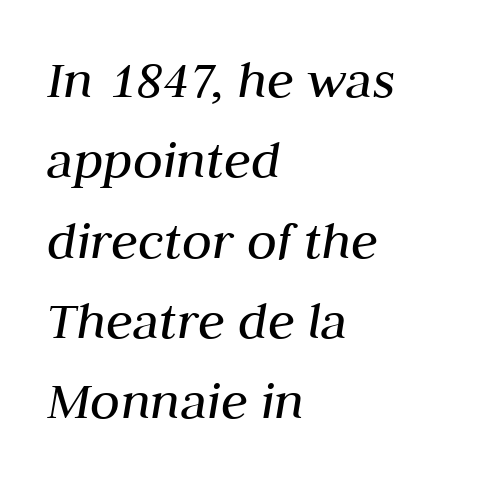
Glyph-to-glyph distance matches everyday printed text. The strip under each line holds only bare page. Regular leading. The rendering applies a slant to the glyphs.
